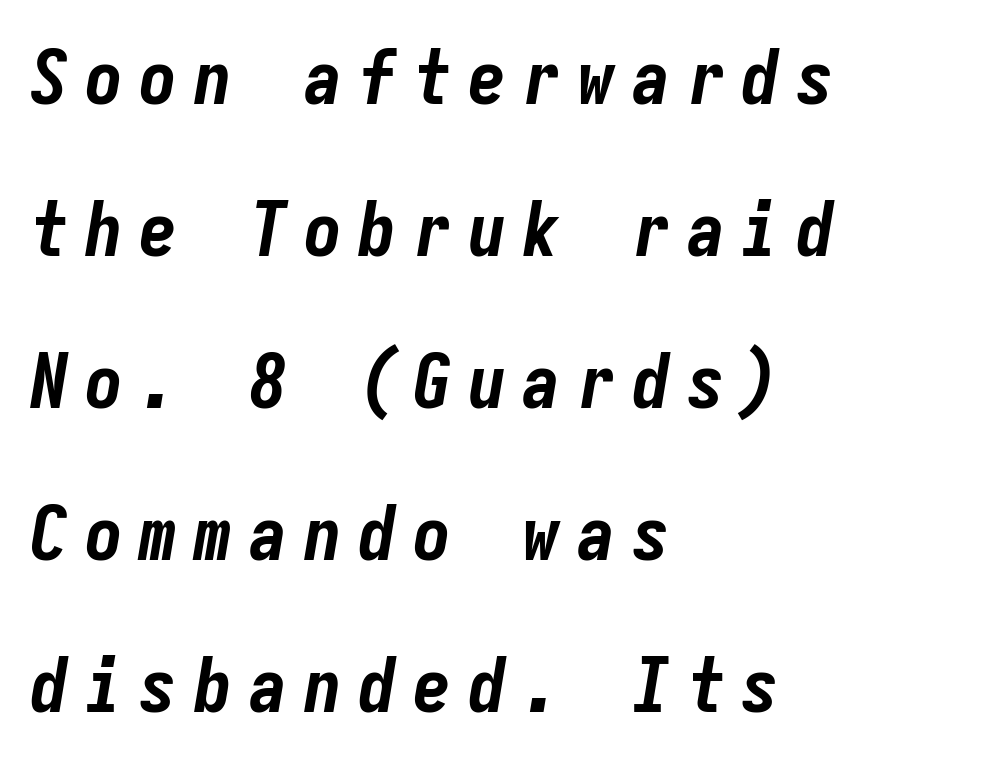
{"italic": "yes", "lean": "right", "slant_degrees": 9, "bold": "yes", "weight": "bold", "width": "condensed", "stroke_contrast": "low", "x_height": "medium", "monospaced": "yes", "underline": "no", "align": "left", "line_spacing": "loose", "line_spacing_ratio": 2.0, "letter_spacing": "wide", "letter_spacing_em": 0.22, "glyph_px": 76}
